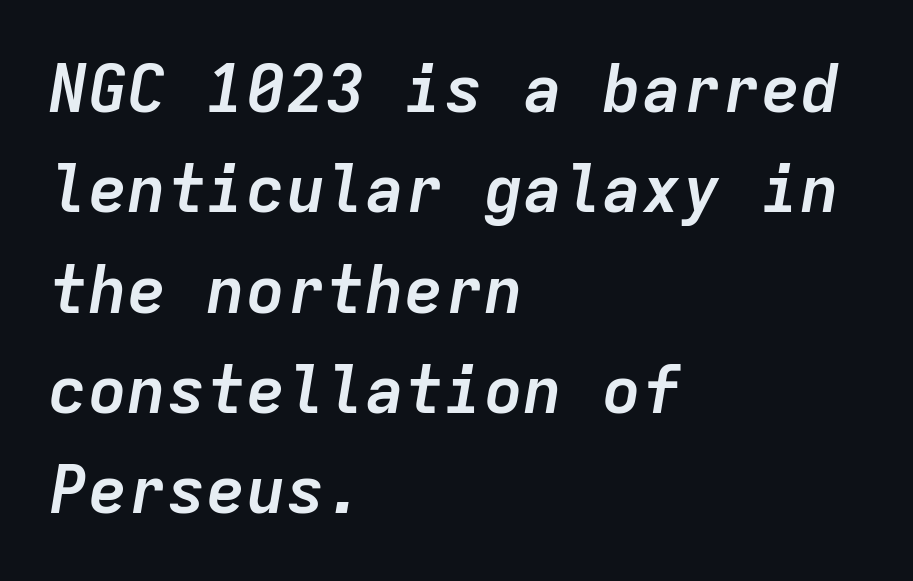
Spacing verdict: monospaced, one width for all characters. A typesetter would call this zero additional tracking. Which margin do the lines hug? The left one — the right edge is uneven. The rendering uses a bold face; every stroke is thick and dark. The baseline area is clear.
